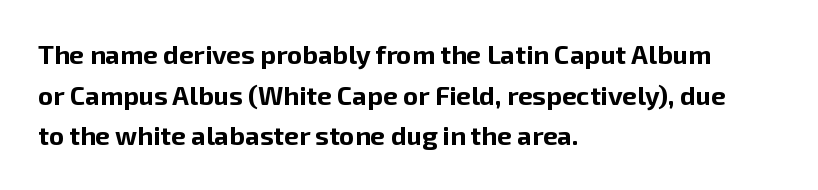
Q: Is the text bold? A: Yes.
Q: Is the text italic (slanted)? A: No, it is upright.
Q: Is the text underlined? A: No.
Q: How is the paragraph aligned? A: Left-aligned.
Q: Is the spacing between letters normal or unusually wide? A: Normal.
Q: Is the spacing between lines tight, normal or loose? A: Normal.
